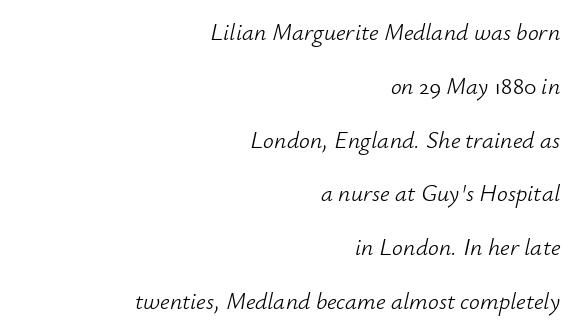
The image shows 24 px text type, italic (leaning right); set right-aligned, loose line spacing (2.24x), normal letter spacing, not underlined.
